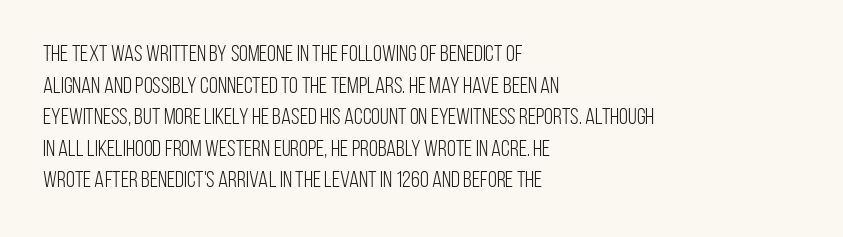
The image shows 23 px text type, upright; set left-aligned, normal line spacing (1.37x), normal letter spacing, not underlined.
